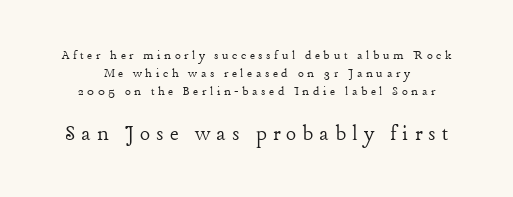
{"italic": "no", "bold": "no", "underline": "no", "line_spacing": "normal", "line_spacing_ratio": 1.29, "letter_spacing": "wide", "letter_spacing_em": 0.25, "larger_block": "second", "size_ratio": 1.71, "glyph_px": 24}
